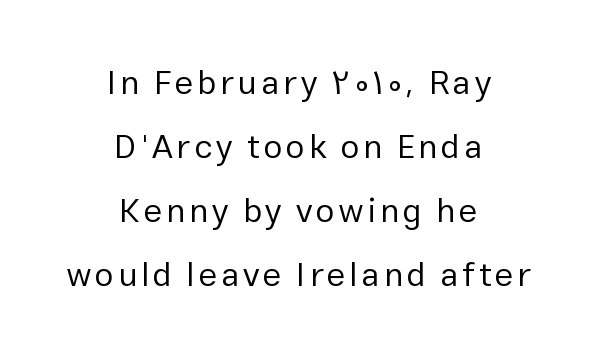
The image shows 34 px regular-weight sans-serif type, upright; set centered, line spacing 1.88x, not underlined; low stroke contrast and a medium x-height.
